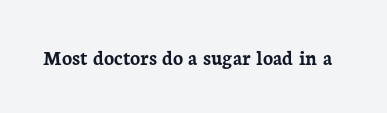
Q: Is the text bold? A: Yes.
Q: Is the text italic (slanted)? A: No, it is upright.
Q: Is the text underlined? A: No.
Q: Is the spacing between letters normal or unusually wide? A: Normal.
